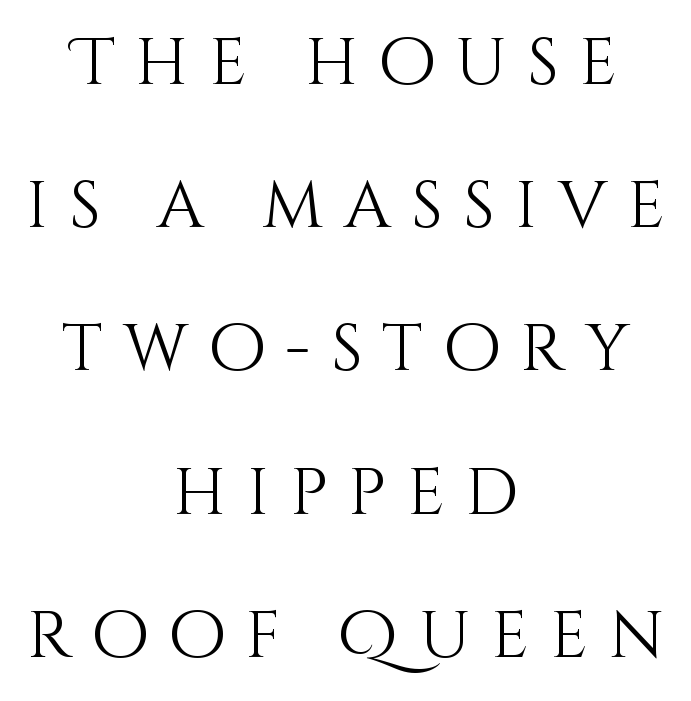
Q: Is the text bold? A: No.
Q: Is the text italic (slanted)? A: No, it is upright.
Q: Is the text underlined? A: No.
Q: How is the paragraph aligned? A: Centered.
Q: Is the spacing between letters normal or unusually wide? A: Unusually wide.
Q: Is the spacing between lines tight, normal or loose? A: Loose.
Q: Width (condensed, normal, or wide)? A: Normal.
Q: Stroke contrast? A: Medium.
Q: x-height? A: Large.
Q: Monospaced? A: No.
